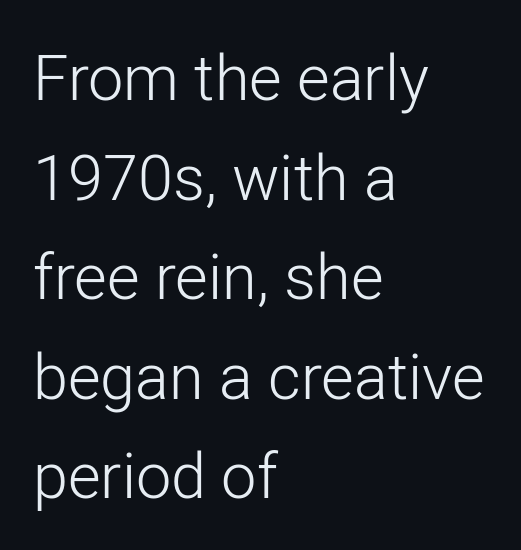
This rendering uses left alignment, leaving the right contour irregular. Nope, not italic — everything's standing straight. The rendering keeps characters at their native spacing. Letters have the restrained weight of plain body copy at most. Is this a fixed-width face? No — the glyphs have proportional, varying widths.
